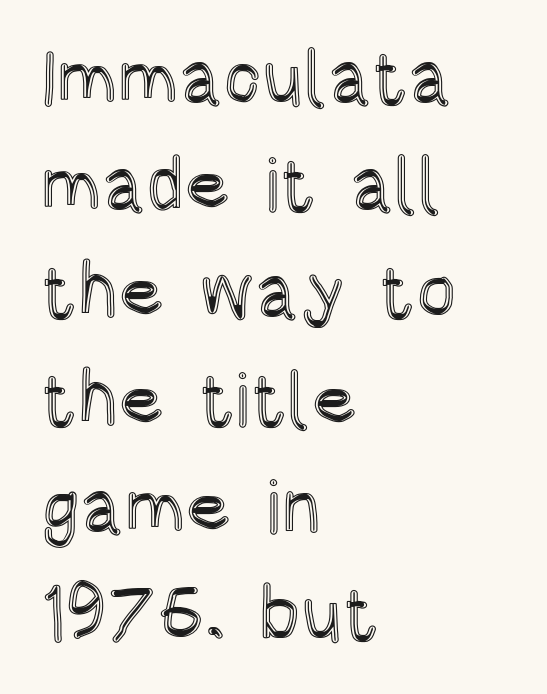
The image shows 75 px condensed type, upright; set left-aligned, normal line spacing (1.43x), normal letter spacing, not underlined; a large x-height.
